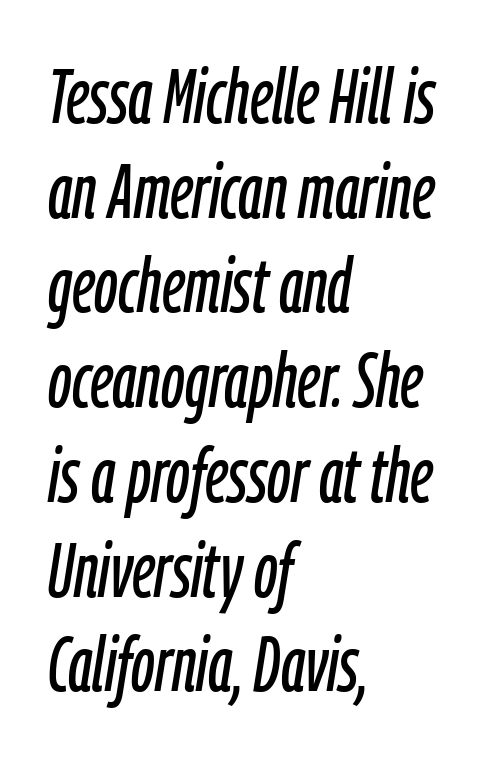
Q: Is the text italic (slanted)? A: Yes, it leans right by about 9 degrees.
Q: Is the text underlined? A: No.
Q: How is the paragraph aligned? A: Left-aligned.
Q: Is the spacing between letters normal or unusually wide? A: Normal.
Q: Width (condensed, normal, or wide)? A: Condensed.
Q: Stroke contrast? A: Low.
Q: x-height? A: Medium.
Q: Monospaced? A: No.
